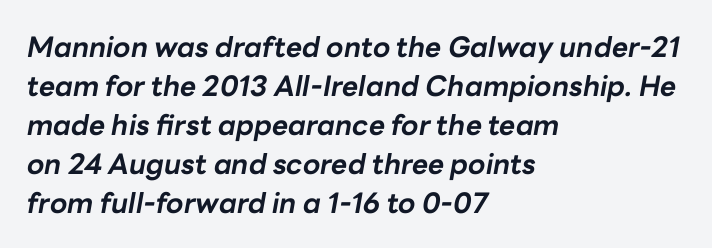
Letter spacing: default. The face used here has the dense, thick strokes of a bold. Is the block centered? No — it sits flush against the left margin. Regular leading. The rendering uses natural spacing where letterforms have individual widths.
